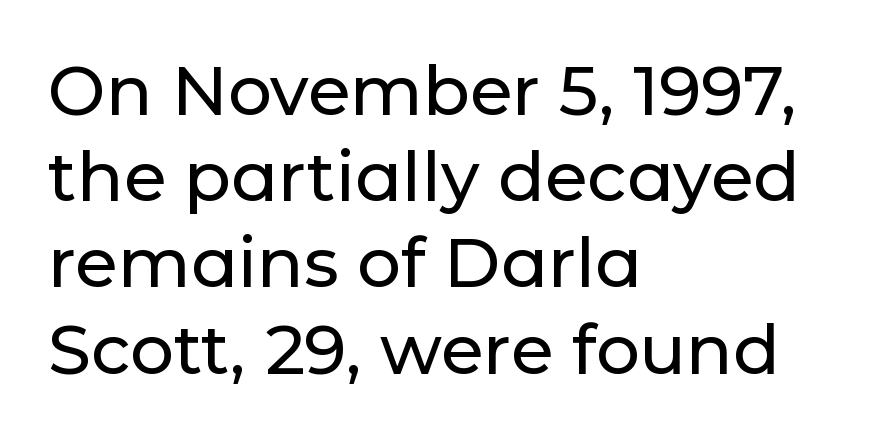
{"serif": "no", "italic": "no", "width": "normal", "stroke_contrast": "low", "x_height": "medium", "monospaced": "no", "underline": "no", "align": "left", "line_spacing": "normal", "line_spacing_ratio": 1.25, "letter_spacing": "normal", "letter_spacing_em": 0.0, "glyph_px": 69}
